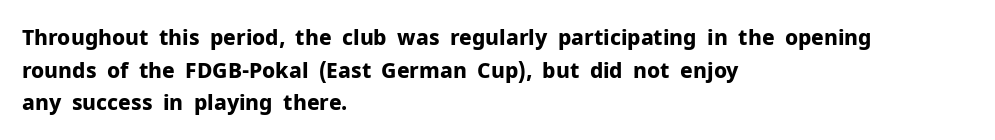
The rendering anchors every line to the left-hand side. In terms of posture, this sample is upright. This sample uses plain, unmodified letter spacing. The gap between lines stays unmarked.
